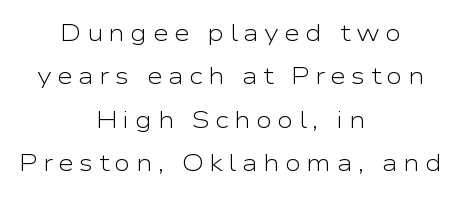
Q: Is the text bold? A: No.
Q: Is the text italic (slanted)? A: No, it is upright.
Q: Is the text underlined? A: No.
Q: How is the paragraph aligned? A: Centered.
Q: Is the spacing between letters normal or unusually wide? A: Unusually wide.
